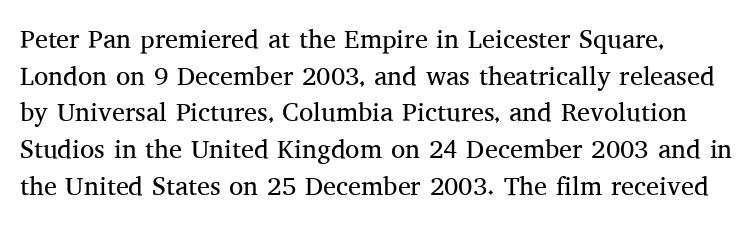
Q: Is the text bold? A: No.
Q: Is the text italic (slanted)? A: No, it is upright.
Q: Is the text underlined? A: No.
Q: How is the paragraph aligned? A: Left-aligned.
Q: Is the spacing between letters normal or unusually wide? A: Normal.
Q: Is the spacing between lines tight, normal or loose? A: Normal.
